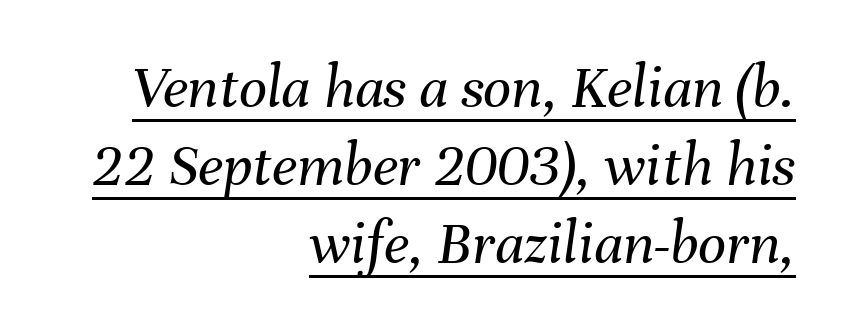
The image shows 62 px regular-weight type, italic (leaning right); set right-aligned, normal line spacing (1.26x), normal letter spacing, underlined; medium stroke contrast and a medium x-height.
